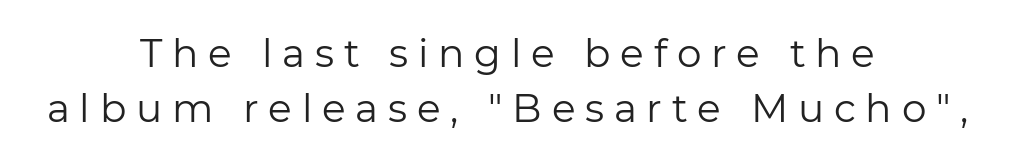
The type sits square on the baseline with zero lean. Check under the words: just untouched page. The rendering uses natural spacing where letterforms have individual widths. This sample uses a sans-serif face. You could only call the tracking loose — the letters float apart. The lines in this sample share a center point and differ in where they start and stop.
